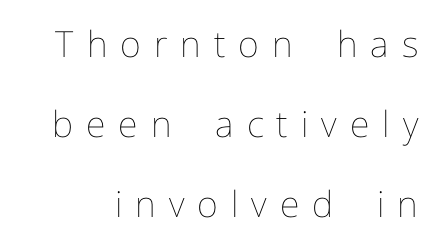
Q: Is the text bold? A: No.
Q: Is the text italic (slanted)? A: No, it is upright.
Q: Is the text underlined? A: No.
Q: Is the spacing between letters normal or unusually wide? A: Unusually wide.
Q: Is the spacing between lines tight, normal or loose? A: Loose.
Q: Width (condensed, normal, or wide)? A: Normal.
Q: Stroke contrast? A: Low.
Q: x-height? A: Medium.
Q: Monospaced? A: No.
